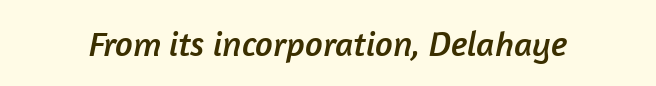
Q: Is the typeface a serif or a sans-serif typeface? A: Sans-serif.
Q: Is the text underlined? A: No.
Q: Is the spacing between letters normal or unusually wide? A: Normal.
Q: Width (condensed, normal, or wide)? A: Normal.
Q: Stroke contrast? A: Low.
Q: x-height? A: Medium.
Q: Monospaced? A: No.
